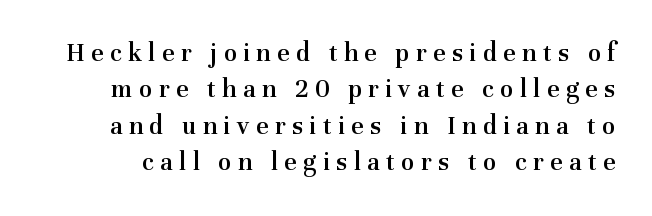
{"italic": "no", "bold": "semi", "underline": "no", "line_spacing": "normal", "line_spacing_ratio": 1.35, "letter_spacing": "wide", "letter_spacing_em": 0.24, "glyph_px": 27}
